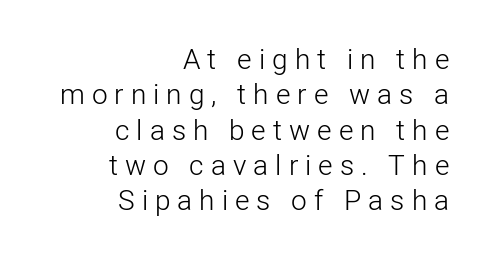
{"serif": "no", "italic": "no", "bold": "no", "weight": "light", "width": "normal", "stroke_contrast": "low", "x_height": "medium", "monospaced": "no", "underline": "no", "align": "right", "line_spacing": "normal", "line_spacing_ratio": 1.26, "letter_spacing": "wide", "letter_spacing_em": 0.25, "glyph_px": 28}
